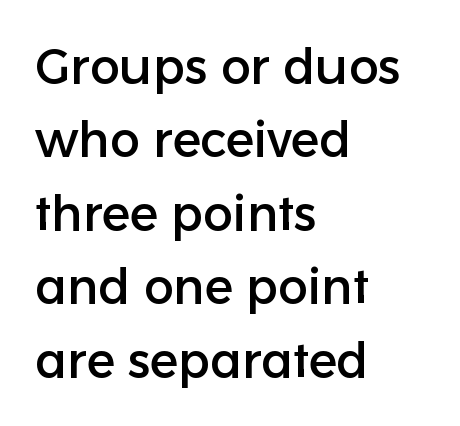
{"serif": "no", "italic": "no", "width": "normal", "stroke_contrast": "low", "x_height": "medium", "monospaced": "no", "underline": "no", "align": "left", "line_spacing": "normal", "line_spacing_ratio": 1.47, "letter_spacing": "normal", "letter_spacing_em": 0.0, "glyph_px": 50}
